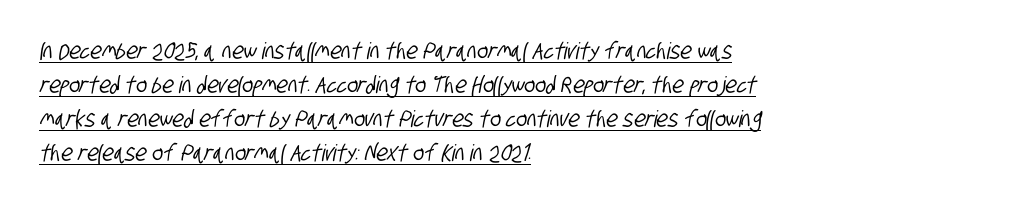
The image shows 23 px text type; set left-aligned, normal line spacing (1.48x), normal letter spacing, underlined.
